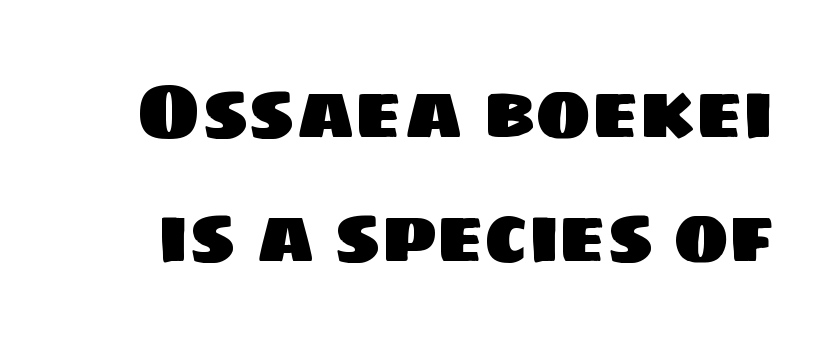
The image shows 75 px sans-serif type; set normal line spacing (1.65x), normal letter spacing, not underlined; low stroke contrast and a large x-height.
